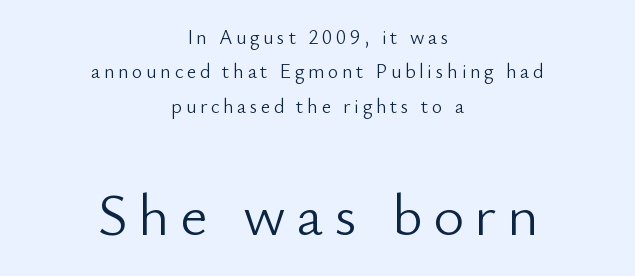
Nope, not italic — everything's standing straight. To sum up the face: it is a sans, with no serifs. No letter is thick-stroked: the sample isn't bold. Every row of glyphs is offset so its center matches the block's center.
